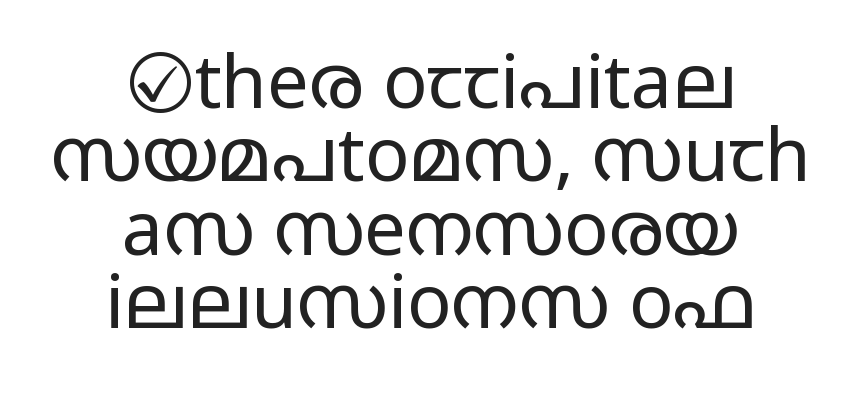
Q: Is the text bold? A: No.
Q: Is the text italic (slanted)? A: No, it is upright.
Q: Is the typeface a serif or a sans-serif typeface? A: Sans-serif.
Q: Is the text underlined? A: No.
Q: How is the paragraph aligned? A: Centered.
Q: Is the spacing between letters normal or unusually wide? A: Normal.
Q: Is the spacing between lines tight, normal or loose? A: Tight.
Q: Width (condensed, normal, or wide)? A: Wide.
Q: Stroke contrast? A: Low.
Q: x-height? A: Medium.
Q: Monospaced? A: No.
